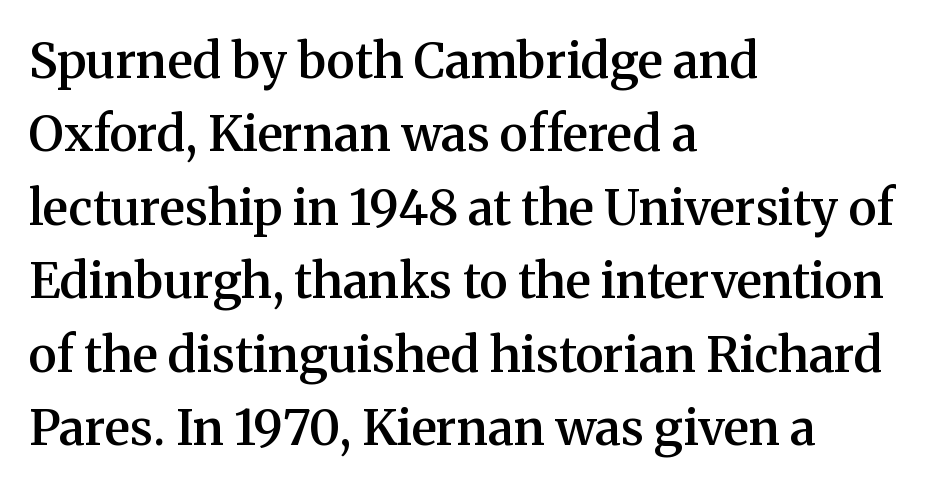
The rendering keeps characters at their native spacing. Which margin do the lines hug? The left one — the right edge is uneven. This sample uses an upright cut, with every glyph sitting square on the baseline. Emphasis by weight is partial: semibold. Do the characters align in a grid? No, the font is proportional.
